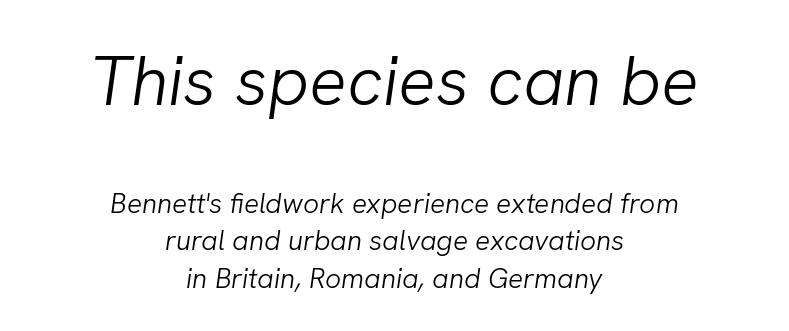
The image shows 70 px light type, italic (leaning right); set centered, normal line spacing (1.34x), normal letter spacing, not underlined; the first (top) block is 2.5x larger; low stroke contrast and a medium x-height.
